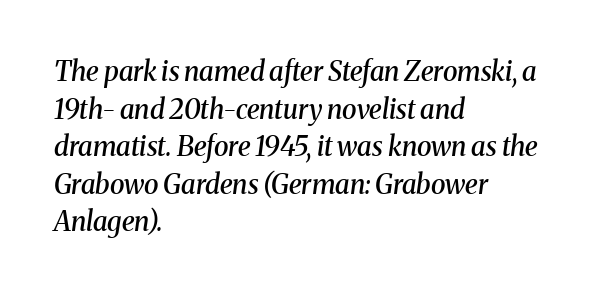
The image shows 27 px text type, italic (leaning right); set left-aligned, normal line spacing (1.39x), normal letter spacing, not underlined.
